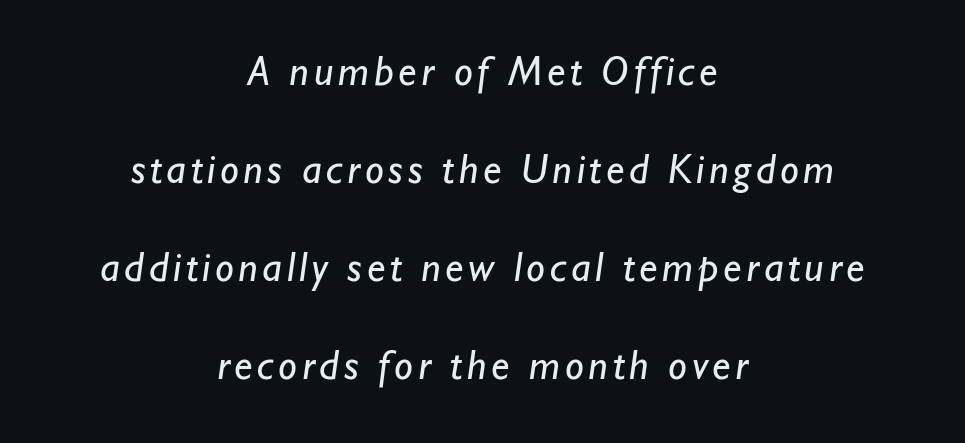
Are there feet on the stems? There aren't — it's a sans. Visually the block forms a symmetrical silhouette, jagged on both flanks. The space beneath each line is pristine and unruled. The vertical gap from one line to the next is large. Is the type heavy? It reads as light-to-regular instead.
